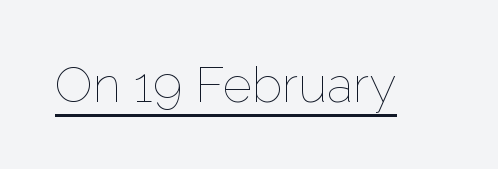
{"italic": "no", "bold": "no", "weight": "thin", "width": "normal", "stroke_contrast": "low", "x_height": "medium", "monospaced": "no", "underline": "yes", "letter_spacing": "normal", "letter_spacing_em": 0.0, "glyph_px": 50}
